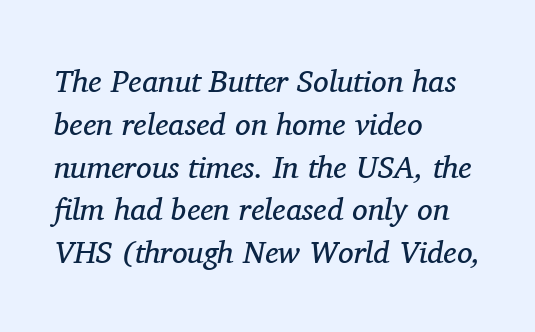
Is the block centered? No — it sits flush against the left margin. A typesetter would label this face a serif. Successive baselines arrive at the customary interval. The characters are drawn with everyday or finer stroke widths. When letters slant like this, we call the style italic. Check the space under the baseline: it is left empty.
